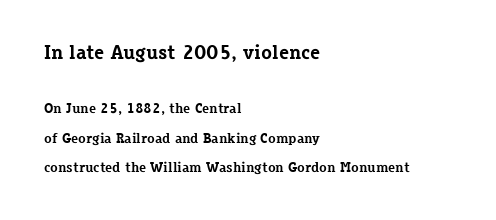
{"italic": "no", "bold": "yes", "underline": "no", "align": "left", "line_spacing": "loose", "line_spacing_ratio": 2.11, "letter_spacing": "normal", "letter_spacing_em": 0.0, "larger_block": "first", "size_ratio": 1.43, "glyph_px": 20}
